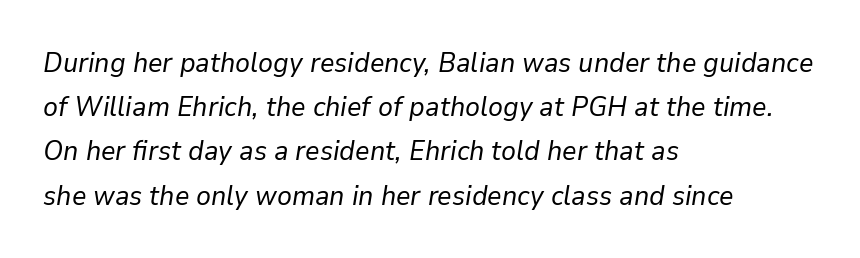
{"italic": "yes", "lean": "right", "slant_degrees": 9, "bold": "no", "weight": "regular", "width": "normal", "stroke_contrast": "low", "x_height": "medium", "monospaced": "no", "underline": "no", "align": "left", "line_spacing": "normal", "line_spacing_ratio": 1.58, "letter_spacing": "normal", "letter_spacing_em": 0.0, "glyph_px": 28}
